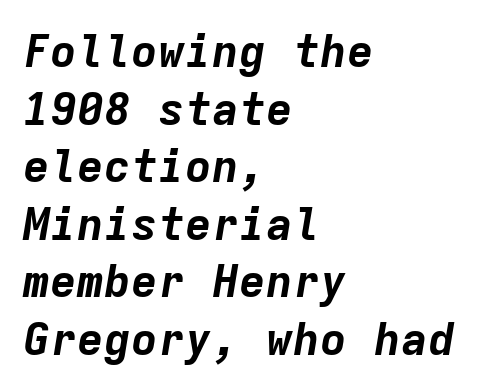
Q: Is the text bold? A: Yes.
Q: Is the text italic (slanted)? A: Yes, it leans right by about 9 degrees.
Q: Is the text underlined? A: No.
Q: How is the paragraph aligned? A: Left-aligned.
Q: Is the spacing between letters normal or unusually wide? A: Normal.
Q: Is the spacing between lines tight, normal or loose? A: Normal.
Q: Width (condensed, normal, or wide)? A: Normal.
Q: Stroke contrast? A: Low.
Q: x-height? A: Medium.
Q: Monospaced? A: Yes.
